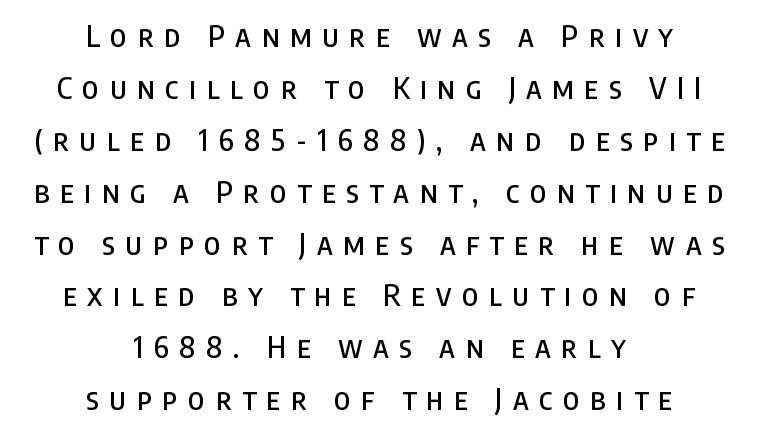
{"serif": "no", "italic": "no", "width": "condensed", "stroke_contrast": "low", "x_height": "large", "monospaced": "no", "underline": "no", "align": "center", "line_spacing_ratio": 1.73, "letter_spacing": "wide", "letter_spacing_em": 0.35, "glyph_px": 30}
